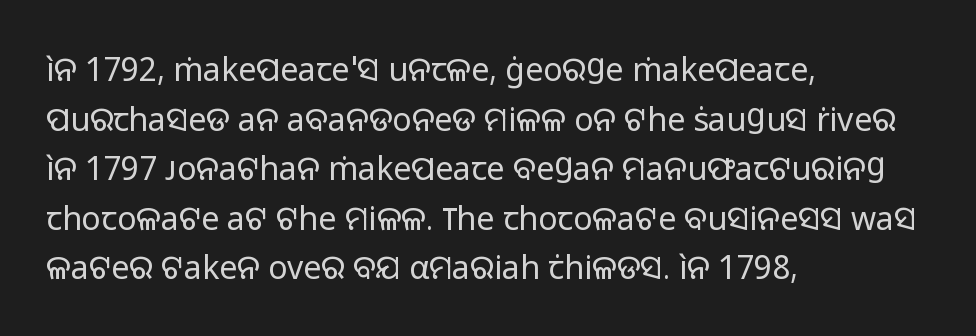
Rendered with straight, roman letterforms. The letterforms sit shoulder to shoulder at normal distance. One glance says typical: line gaps are just what's usual. Casual observation: everything's shoved over to the left. The font family rendered here belongs to the sans-serif group.
